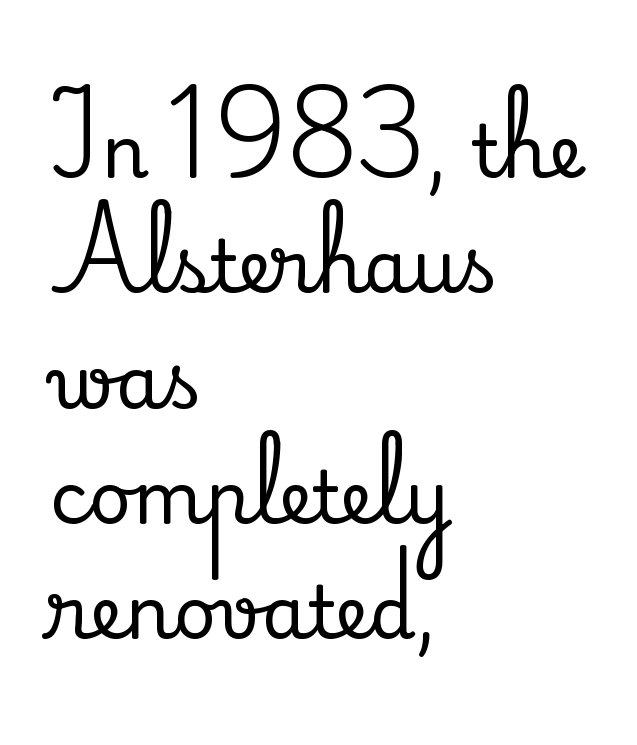
You can tell from the footed stems that serif type was used. Character widths vary here, with narrow letters taking less room than wide ones. Notice how the passage keeps a crisp vertical edge on the left only. A typesetter would call this zero additional tracking.
